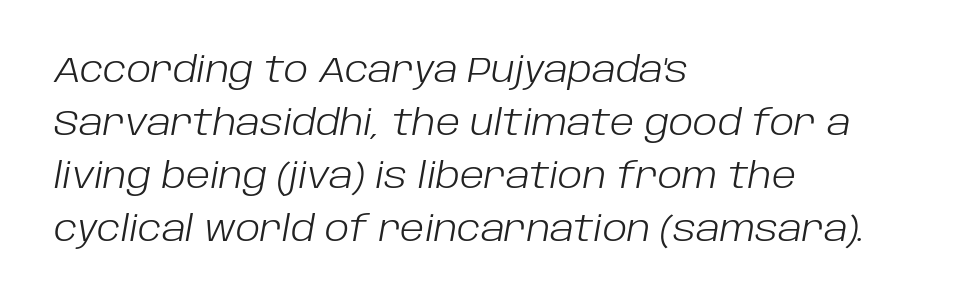
Q: Is the text bold? A: No.
Q: Is the text italic (slanted)? A: Yes, it leans right by about 10 degrees.
Q: Is the text underlined? A: No.
Q: How is the paragraph aligned? A: Left-aligned.
Q: Is the spacing between letters normal or unusually wide? A: Normal.
Q: Is the spacing between lines tight, normal or loose? A: Normal.
Q: Width (condensed, normal, or wide)? A: Normal.
Q: Stroke contrast? A: Low.
Q: x-height? A: Large.
Q: Monospaced? A: No.
